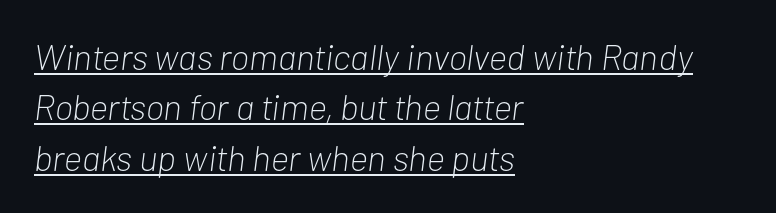
The image shows 36 px light, condensed type, italic (leaning right); set left-aligned, normal line spacing (1.4x), normal letter spacing, underlined; low stroke contrast and a medium x-height.
